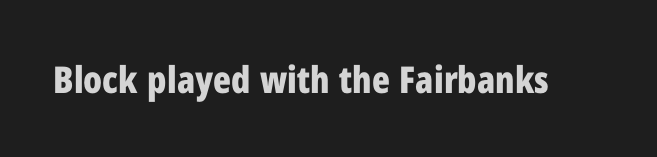
The image shows 37 px bold, condensed sans-serif type, upright; set normal letter spacing, not underlined; low stroke contrast and a medium x-height.
